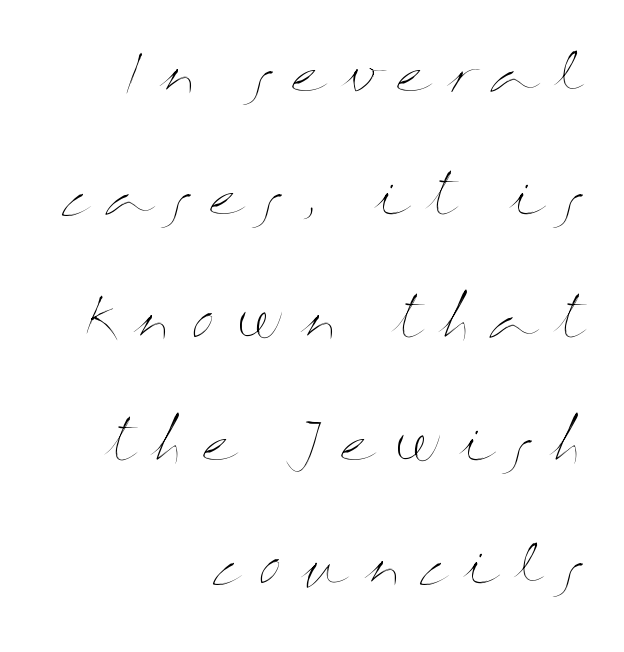
{"bold": "no", "weight": "thin", "width": "wide", "stroke_contrast": "medium", "x_height": "medium", "monospaced": "no", "underline": "no", "align": "right", "line_spacing": "loose", "line_spacing_ratio": 2.32, "letter_spacing": "wide", "letter_spacing_em": 0.33, "glyph_px": 53}
